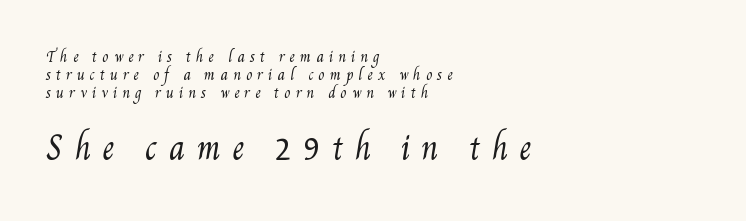
This reads as an unemphasized weight, regular at the heaviest. If you measured baseline to baseline, you'd find a middling distance. Words appear elongated and porous because spacing is wide. Size contrast runs from small at the top to large at the bottom. Reading down the block, your eye returns to a fixed left position each line.
